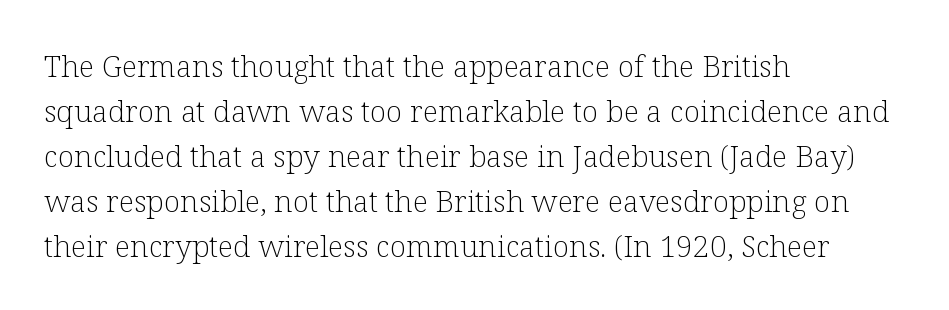
The strip under each line holds only bare page. All the whitespace from short lines collects on the right. Unlike italic type, these characters show no tilt at all. The passage shown is typeset with a serif family. No extra tracking has been applied to these lines. Honestly, the row spacing looks completely unremarkable.
